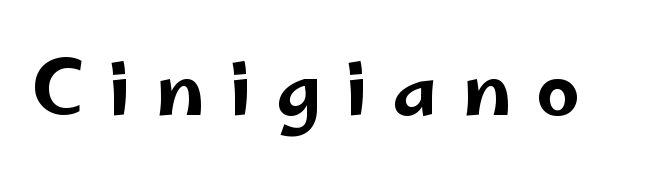
Q: Is the text italic (slanted)? A: No, it is upright.
Q: Is the typeface a serif or a sans-serif typeface? A: Sans-serif.
Q: Is the text underlined? A: No.
Q: Is the spacing between letters normal or unusually wide? A: Unusually wide.
Q: Width (condensed, normal, or wide)? A: Wide.
Q: Stroke contrast? A: Low.
Q: x-height? A: Small.
Q: Monospaced? A: No.
